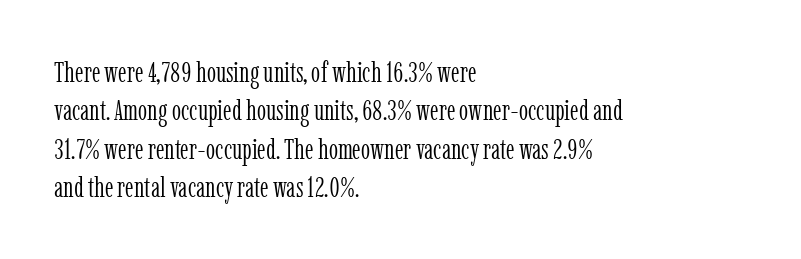
Q: Is the text bold? A: No.
Q: Is the text italic (slanted)? A: No, it is upright.
Q: Is the typeface a serif or a sans-serif typeface? A: Serif.
Q: Is the text underlined? A: No.
Q: How is the paragraph aligned? A: Left-aligned.
Q: Is the spacing between letters normal or unusually wide? A: Normal.
Q: Is the spacing between lines tight, normal or loose? A: Normal.
Q: Width (condensed, normal, or wide)? A: Condensed.
Q: Stroke contrast? A: Low.
Q: x-height? A: Medium.
Q: Monospaced? A: No.
